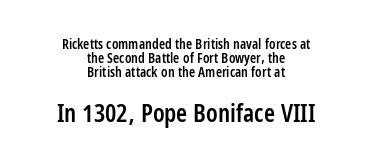
{"italic": "no", "bold": "semi", "underline": "no", "align": "center", "line_spacing": "tight", "line_spacing_ratio": 1.0, "letter_spacing": "normal", "letter_spacing_em": 0.0, "larger_block": "second", "size_ratio": 1.79, "glyph_px": 25}
